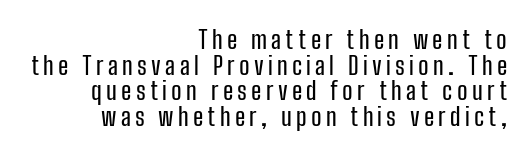
The image shows 25 px text type, upright; set right-aligned, tight line spacing (1.03x), not underlined.
